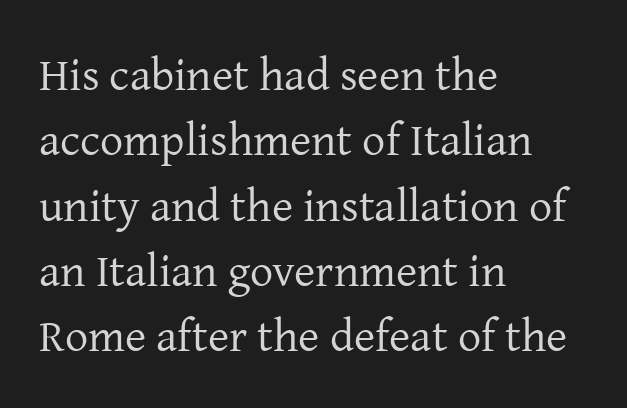
A typesetter would call this leading conventional body-copy spacing. The lettering holds an erect, upright posture throughout. Is the letter spacing exaggerated? No — it looks like the ordinary default. What kind of face is this? One with serifs. Character widths vary here, with narrow letters taking less room than wide ones. The characters are drawn with everyday or finer stroke widths.
